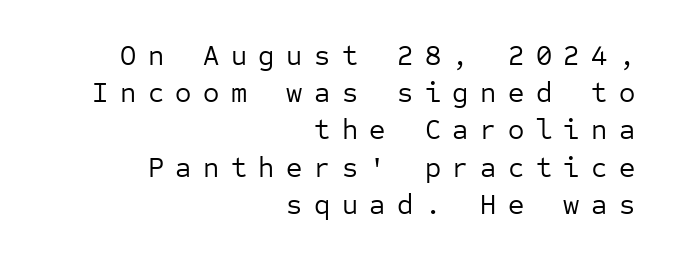
The image shows 28 px regular-weight sans-serif type, upright, monospaced; set right-aligned, normal line spacing (1.33x), unusually wide letter spacing (+0.41 em), not underlined; low stroke contrast and a medium x-height.
